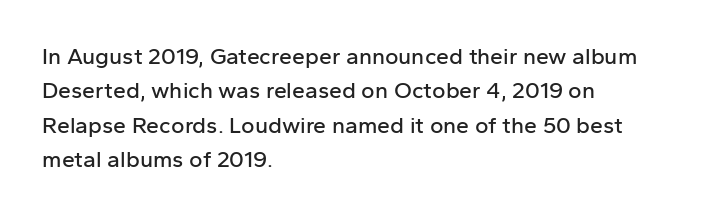
{"italic": "no", "underline": "no", "align": "left", "line_spacing": "normal", "line_spacing_ratio": 1.5, "letter_spacing": "normal", "letter_spacing_em": 0.0, "glyph_px": 23}
